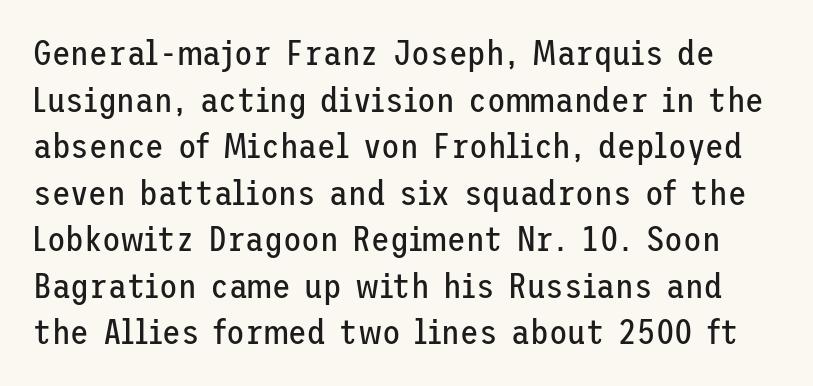
The image shows 34 px regular-weight sans-serif type, upright; set normal line spacing (1.37x), normal letter spacing, not underlined; low stroke contrast and a medium x-height.
